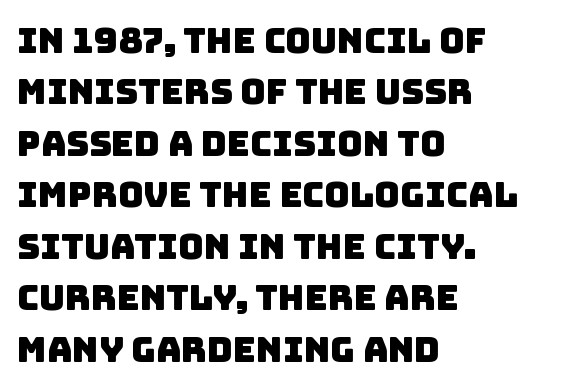
The image shows 35 px sans-serif type; set left-aligned, normal line spacing (1.47x), normal letter spacing, not underlined; low stroke contrast and a large x-height.
